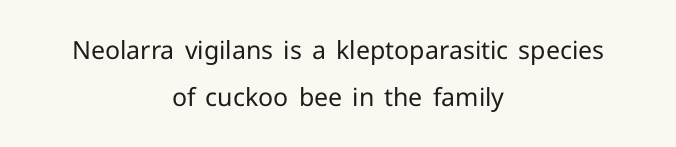
Q: Is the text bold? A: No.
Q: Is the text italic (slanted)? A: No, it is upright.
Q: Is the text underlined? A: No.
Q: How is the paragraph aligned? A: Centered.
Q: Is the spacing between letters normal or unusually wide? A: Normal.
